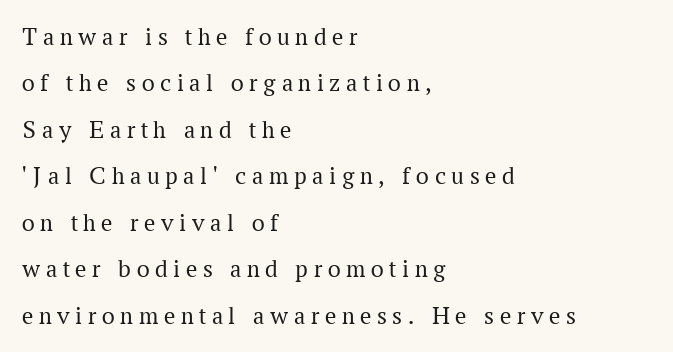
Q: Is the text bold? A: No.
Q: Is the text italic (slanted)? A: No, it is upright.
Q: Is the text underlined? A: No.
Q: How is the paragraph aligned? A: Left-aligned.
Q: Is the spacing between letters normal or unusually wide? A: Unusually wide.
